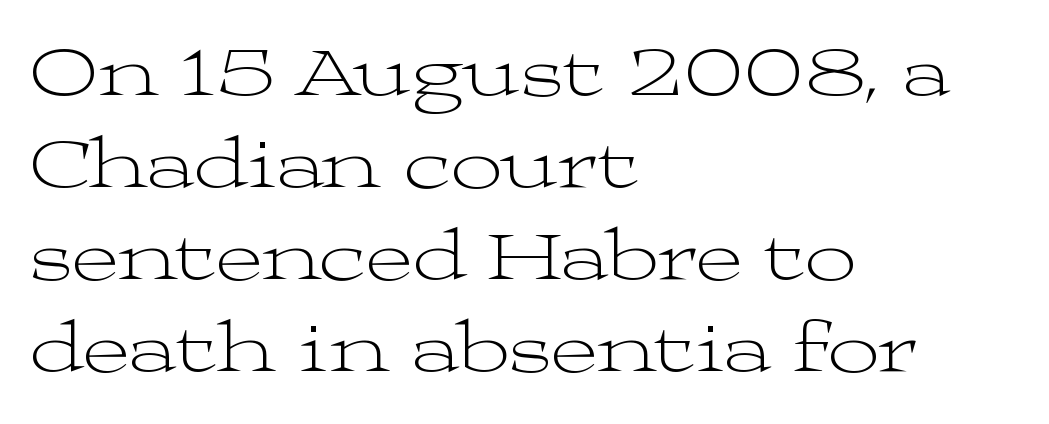
{"serif": "yes", "italic": "no", "bold": "no", "weight": "light", "width": "wide", "stroke_contrast": "medium", "x_height": "medium", "monospaced": "no", "underline": "no", "align": "left", "line_spacing": "normal", "line_spacing_ratio": 1.28, "letter_spacing": "normal", "letter_spacing_em": 0.0, "glyph_px": 72}
